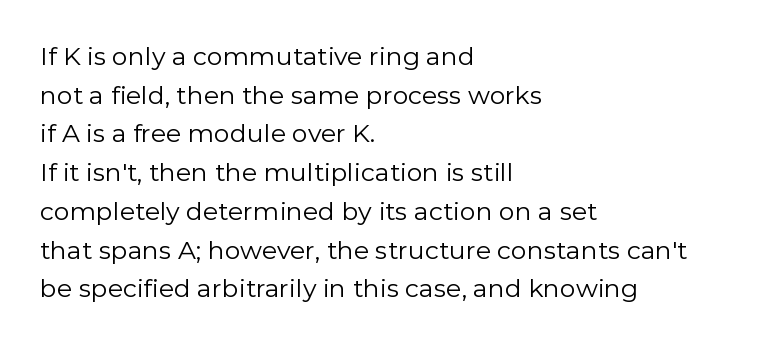
{"italic": "no", "bold": "no", "underline": "no", "align": "left", "line_spacing": "normal", "line_spacing_ratio": 1.55, "letter_spacing": "normal", "letter_spacing_em": 0.0, "glyph_px": 25}
